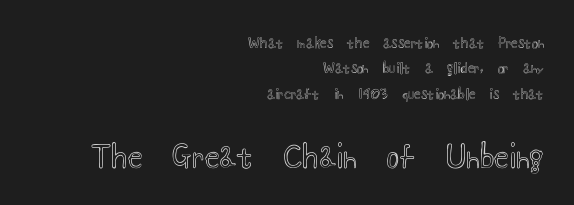
The image shows 30 px wide type, upright; set right-aligned, line spacing 1.82x, normal letter spacing, not underlined; the second (bottom) block is 2.14x larger; a small x-height.
